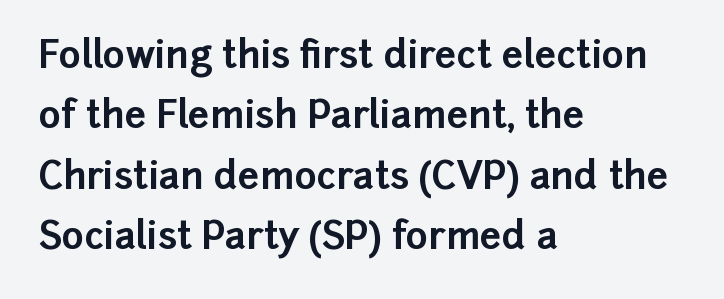
{"serif": "no", "italic": "no", "bold": "yes", "weight": "bold", "width": "normal", "stroke_contrast": "low", "x_height": "medium", "monospaced": "no", "underline": "no", "align": "left", "line_spacing": "normal", "line_spacing_ratio": 1.59, "letter_spacing": "normal", "letter_spacing_em": 0.0, "glyph_px": 38}
